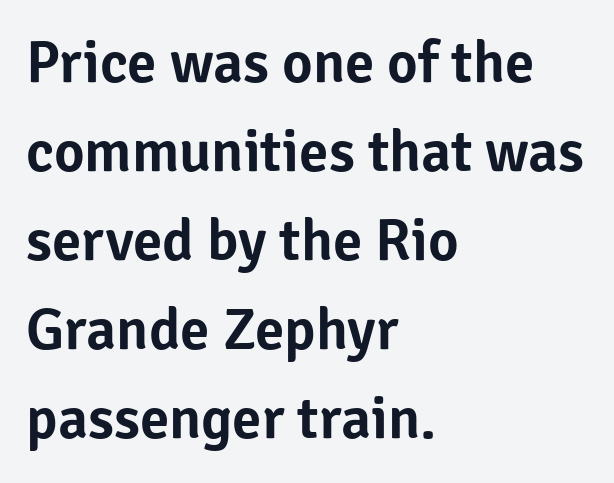
Q: Is the text italic (slanted)? A: No, it is upright.
Q: Is the typeface a serif or a sans-serif typeface? A: Sans-serif.
Q: Is the text underlined? A: No.
Q: How is the paragraph aligned? A: Left-aligned.
Q: Is the spacing between letters normal or unusually wide? A: Normal.
Q: Is the spacing between lines tight, normal or loose? A: Normal.
Q: Width (condensed, normal, or wide)? A: Normal.
Q: Stroke contrast? A: Low.
Q: x-height? A: Medium.
Q: Monospaced? A: No.
